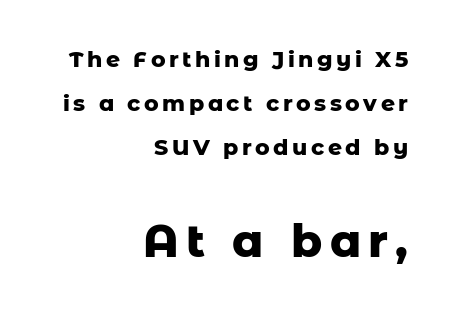
{"serif": "no", "italic": "no", "bold": "yes", "weight": "heavy", "width": "normal", "stroke_contrast": "low", "x_height": "medium", "monospaced": "no", "underline": "no", "align": "right", "line_spacing": "loose", "line_spacing_ratio": 2.0, "larger_block": "second", "size_ratio": 2.05, "glyph_px": 45}
